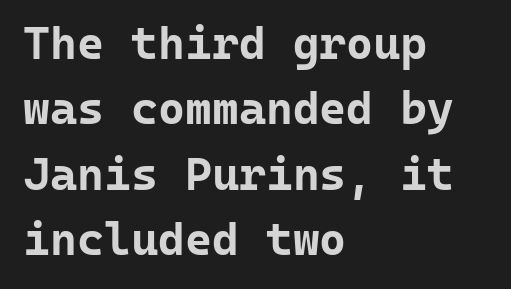
The lettering stays uniformly vertical, giving the passage a roman look. In terms of letterform style, serifs are entirely absent. The passage shown stacks its lines at a standard gap. Each word holds together tightly as a unit, with standard inter-letter gaps.
